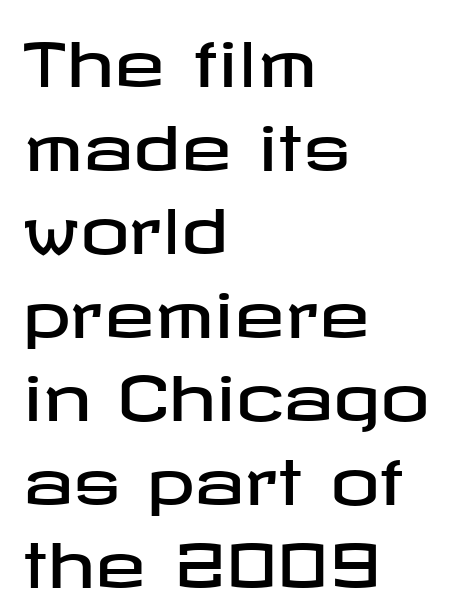
Q: Is the text italic (slanted)? A: No, it is upright.
Q: Is the typeface a serif or a sans-serif typeface? A: Sans-serif.
Q: Is the text underlined? A: No.
Q: How is the paragraph aligned? A: Left-aligned.
Q: Is the spacing between letters normal or unusually wide? A: Normal.
Q: Is the spacing between lines tight, normal or loose? A: Normal.
Q: Width (condensed, normal, or wide)? A: Wide.
Q: Stroke contrast? A: Low.
Q: x-height? A: Medium.
